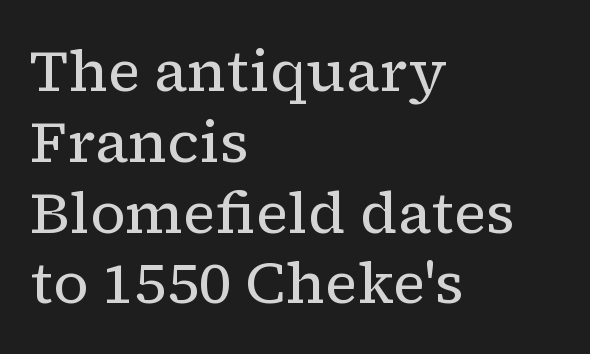
The image shows 58 px regular-weight serif type, upright; set left-aligned, line spacing 1.22x, normal letter spacing, not underlined; low stroke contrast and a medium x-height.
